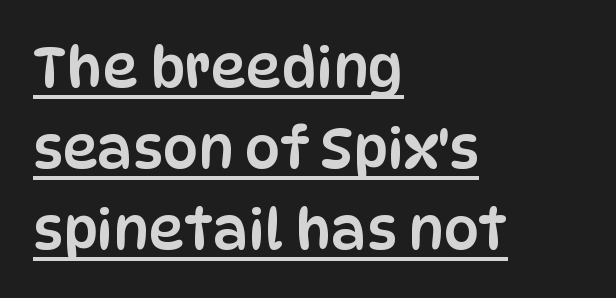
Q: Is the text italic (slanted)? A: No, it is upright.
Q: Is the typeface a serif or a sans-serif typeface? A: Sans-serif.
Q: Is the text underlined? A: Yes.
Q: How is the paragraph aligned? A: Left-aligned.
Q: Is the spacing between letters normal or unusually wide? A: Normal.
Q: Is the spacing between lines tight, normal or loose? A: Normal.
Q: Width (condensed, normal, or wide)? A: Condensed.
Q: Stroke contrast? A: Low.
Q: x-height? A: Large.
Q: Monospaced? A: No.
